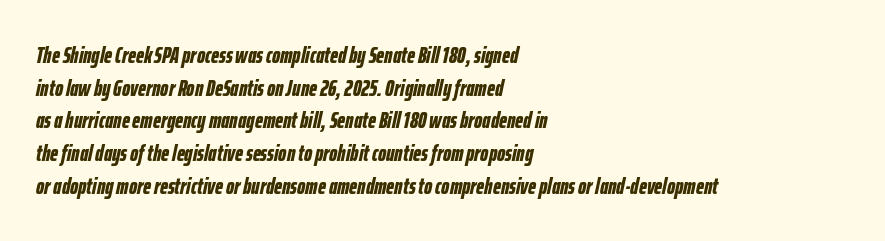
How are the letters spaced? Ordinarily, with no added tracking. Beneath every word, the page is bare. Is the block centered? No — it sits flush against the left margin. Rows of type keep a routine distance in the vertical direction. The characters look thick and weighty, a clear bold.
